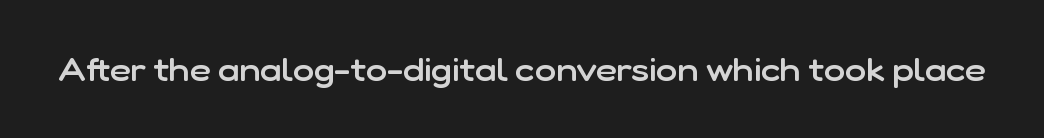
The image shows 32 px semibold sans-serif type, upright; set normal letter spacing, not underlined; low stroke contrast and a medium x-height.
